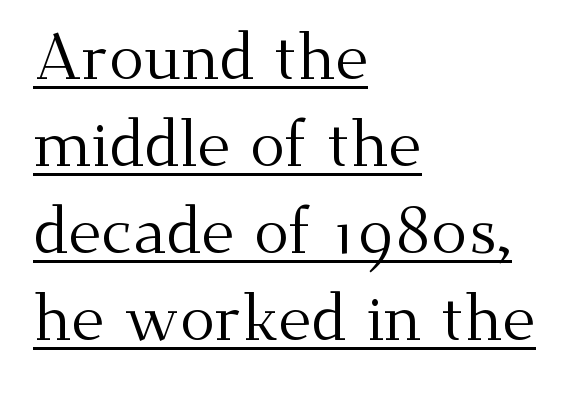
Q: Is the text bold? A: No.
Q: Is the text italic (slanted)? A: No, it is upright.
Q: Is the typeface a serif or a sans-serif typeface? A: Serif.
Q: Is the text underlined? A: Yes.
Q: How is the paragraph aligned? A: Left-aligned.
Q: Is the spacing between letters normal or unusually wide? A: Normal.
Q: Is the spacing between lines tight, normal or loose? A: Normal.
Q: Width (condensed, normal, or wide)? A: Normal.
Q: Stroke contrast? A: Medium.
Q: x-height? A: Small.
Q: Monospaced? A: No.
